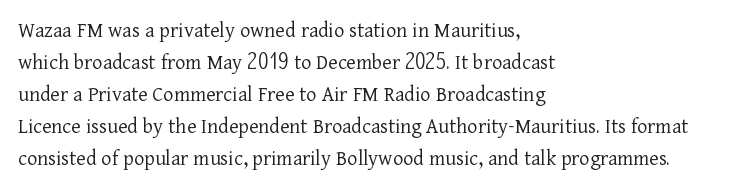
{"italic": "no", "bold": "no", "underline": "no", "align": "left", "line_spacing": "normal", "line_spacing_ratio": 1.46, "letter_spacing": "normal", "letter_spacing_em": 0.0, "glyph_px": 22}
